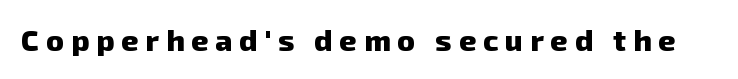
The image shows 30 px heavy sans-serif type; set unusually wide letter spacing (+0.23 em), not underlined; low stroke contrast and a medium x-height.
